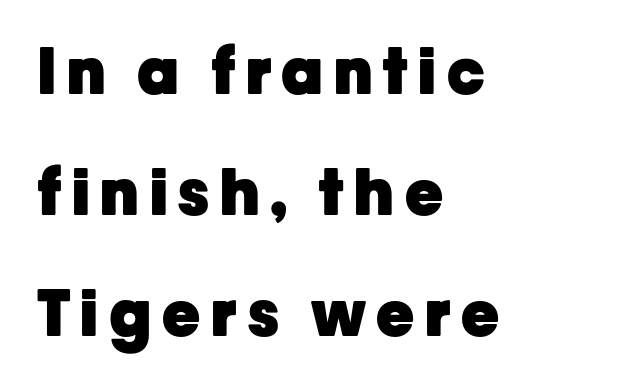
Spacing verdict: proportional, widths tailored to each character. The font family rendered here belongs to the sans-serif group. Casual observation: everything's shoved over to the left. The lettering holds an erect, upright posture throughout.
